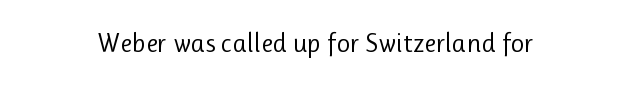
Has an underline been added? It has not. The type is set solid horizontally, with unmodified tracking. The characters are drawn with everyday or finer stroke widths. Every character sits straight up, as roman type does.
